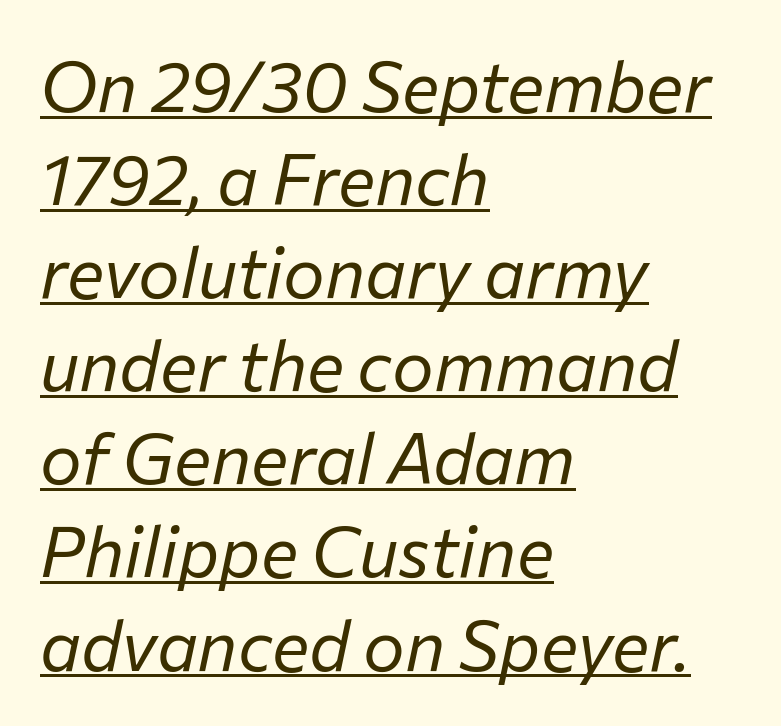
Q: Is the text bold? A: No.
Q: Is the text italic (slanted)? A: Yes, it leans right by about 12 degrees.
Q: Is the text underlined? A: Yes.
Q: How is the paragraph aligned? A: Left-aligned.
Q: Is the spacing between letters normal or unusually wide? A: Normal.
Q: Is the spacing between lines tight, normal or loose? A: Normal.
Q: Width (condensed, normal, or wide)? A: Normal.
Q: Stroke contrast? A: Low.
Q: x-height? A: Medium.
Q: Monospaced? A: No.
